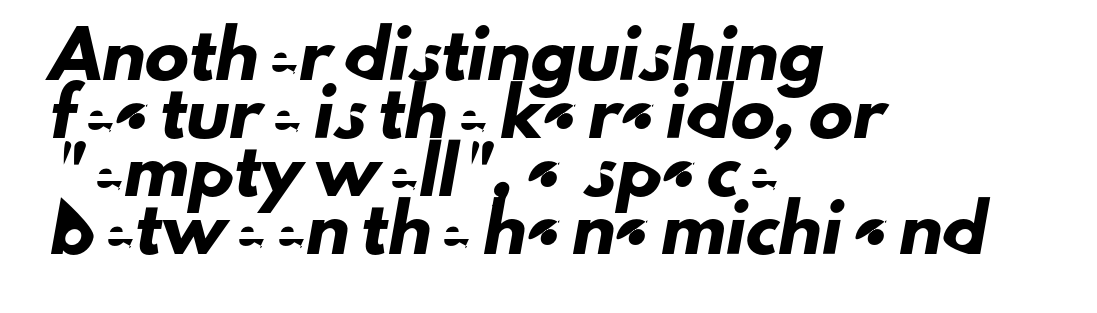
The image shows 44 px sans-serif type; set left-aligned, normal line spacing (1.32x), normal letter spacing, not underlined; low stroke contrast and a small x-height.
